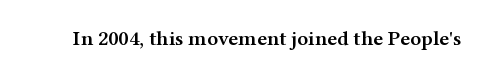
{"italic": "no", "bold": "semi", "underline": "no", "letter_spacing": "normal", "letter_spacing_em": 0.0, "glyph_px": 21}
